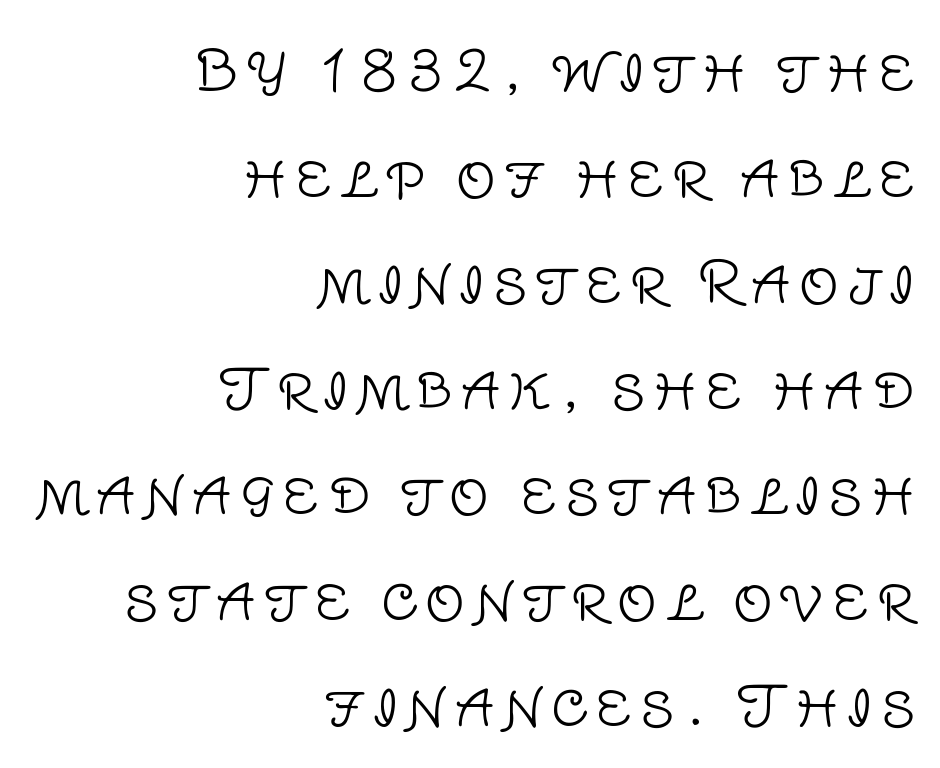
Q: Is the text bold? A: No.
Q: Is the text italic (slanted)? A: Yes.
Q: Is the typeface a serif or a sans-serif typeface? A: Sans-serif.
Q: Is the text underlined? A: No.
Q: How is the paragraph aligned? A: Right-aligned.
Q: Width (condensed, normal, or wide)? A: Normal.
Q: Stroke contrast? A: Low.
Q: x-height? A: Large.
Q: Monospaced? A: No.
